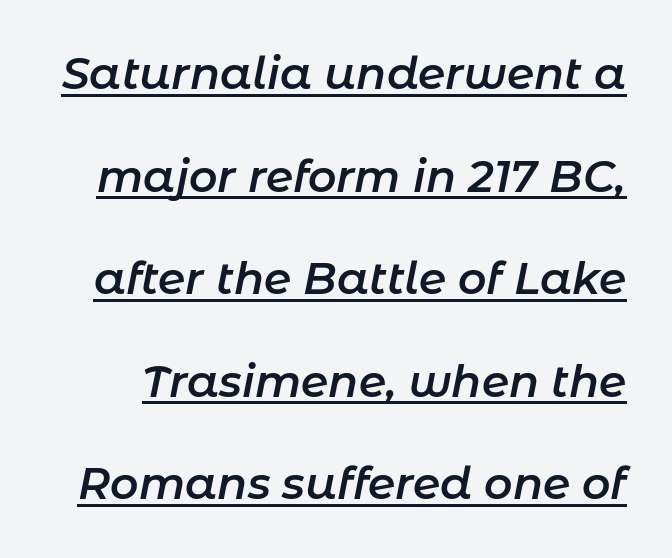
The image shows 44 px semibold type, italic (leaning right); set loose line spacing (2.33x), normal letter spacing, underlined; low stroke contrast and a medium x-height.
